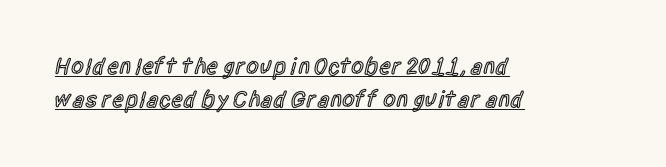
{"bold": "semi", "underline": "yes", "align": "left", "line_spacing": "normal", "line_spacing_ratio": 1.42, "letter_spacing": "normal", "letter_spacing_em": 0.0, "glyph_px": 23}
